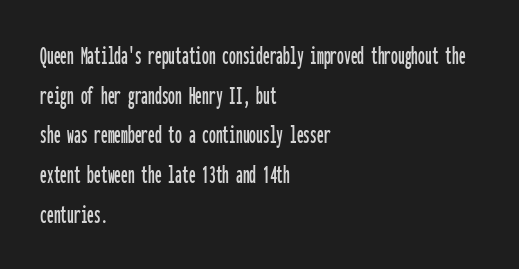
Reading down the column, the eye jumps a familiar distance to each next line. The gaps between neighbouring characters are ordinary and unremarkable. Every character sits straight up, as roman type does. These lines stack with their left ends in a neat column. Bare-footed words on every line.
